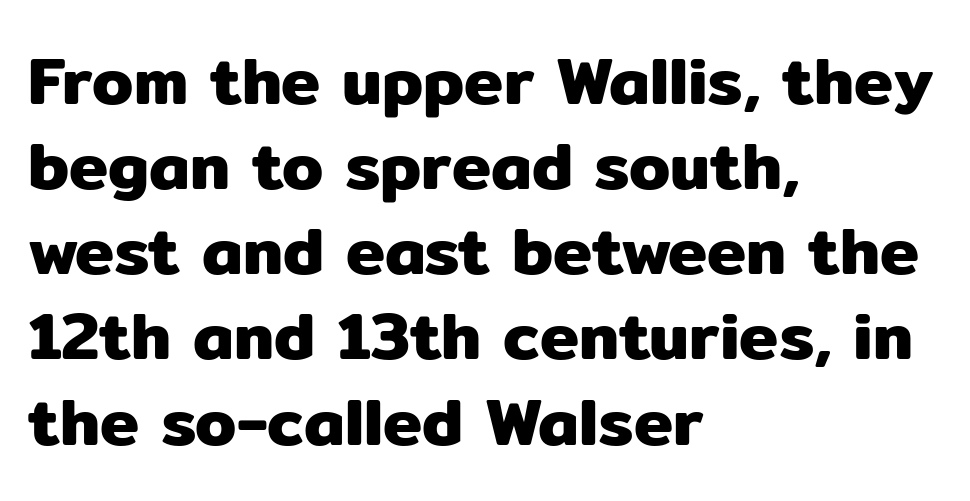
{"serif": "no", "italic": "no", "width": "normal", "stroke_contrast": "low", "x_height": "medium", "monospaced": "no", "underline": "no", "align": "left", "line_spacing": "normal", "line_spacing_ratio": 1.29, "letter_spacing": "normal", "letter_spacing_em": 0.0, "glyph_px": 66}
